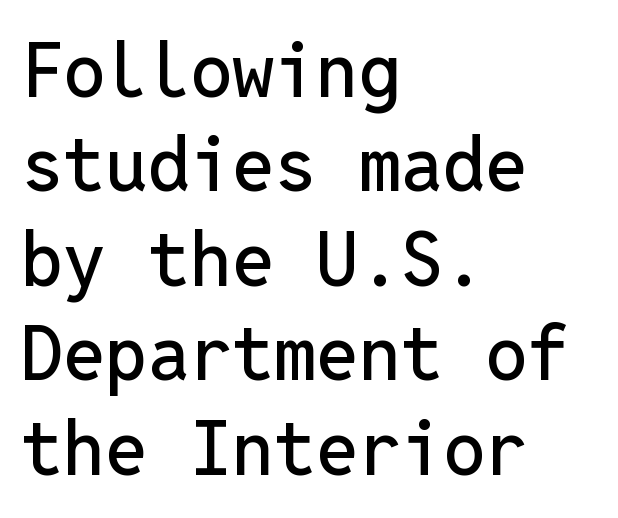
Posture: upright roman. Honestly, the row spacing looks completely unremarkable. Reading down the block, your eye returns to a fixed left position each line. No extra tracking has been applied to these lines.
